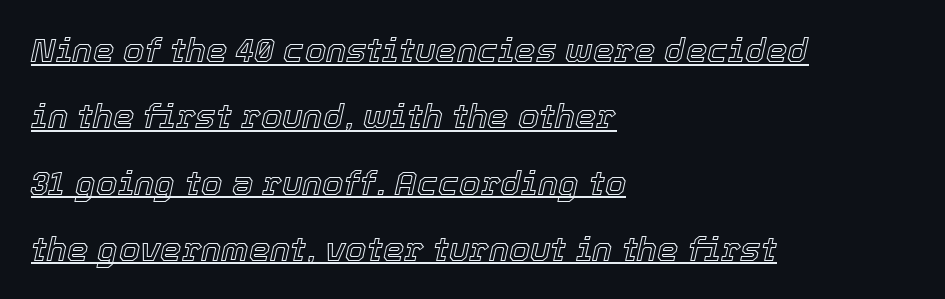
A classic flush-left, rag-right setting is used for this passage. Nothing unusual about the tracking: characters are spaced as the font intends. Students, observe the line beneath the letters — that is underlining. Every character sits at an angle, as italics do. Do the characters align in a grid? No, the font is proportional.
